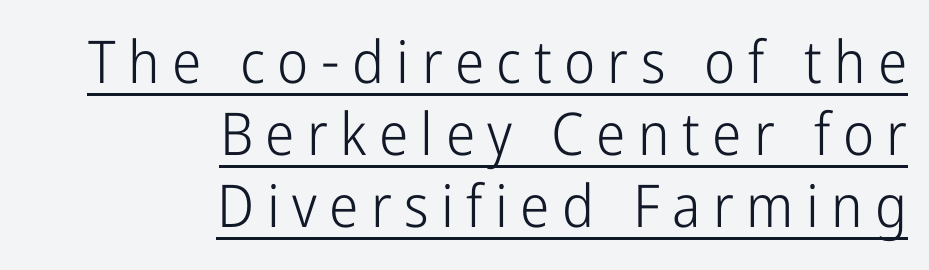
{"serif": "no", "italic": "no", "bold": "no", "weight": "light", "width": "condensed", "stroke_contrast": "low", "x_height": "medium", "monospaced": "no", "underline": "yes", "align": "right", "line_spacing_ratio": 1.22, "letter_spacing": "wide", "letter_spacing_em": 0.21, "glyph_px": 59}
